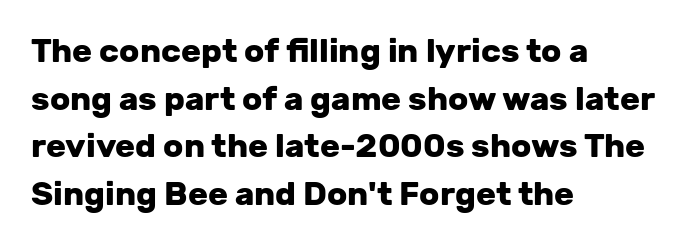
The image shows 33 px heavy sans-serif type, upright; set left-aligned, normal line spacing (1.44x), normal letter spacing, not underlined; low stroke contrast and a medium x-height.
